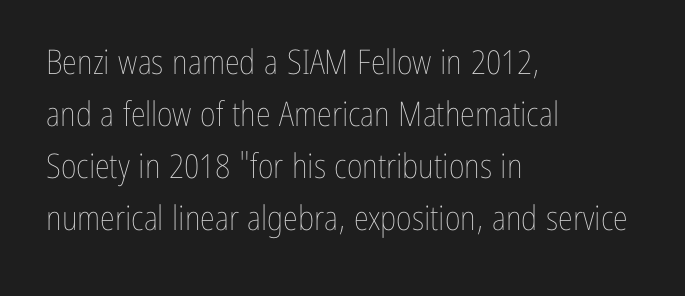
Q: Is the text bold? A: No.
Q: Is the text italic (slanted)? A: No, it is upright.
Q: Is the text underlined? A: No.
Q: How is the paragraph aligned? A: Left-aligned.
Q: Is the spacing between letters normal or unusually wide? A: Normal.
Q: Is the spacing between lines tight, normal or loose? A: Normal.
Q: Width (condensed, normal, or wide)? A: Condensed.
Q: Stroke contrast? A: Low.
Q: x-height? A: Medium.
Q: Monospaced? A: No.
